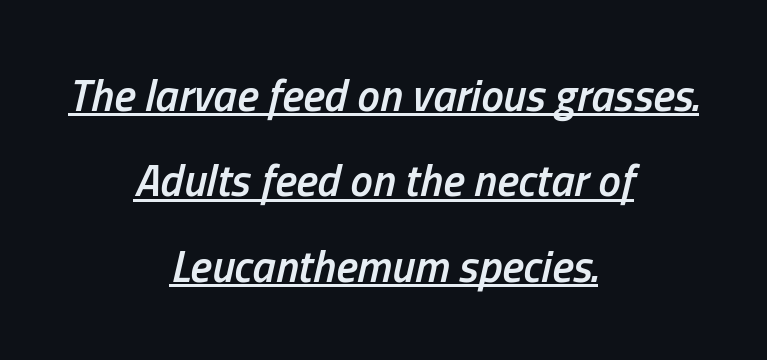
{"italic": "yes", "lean": "right", "slant_degrees": 13, "bold": "semi", "weight": "semibold", "width": "condensed", "stroke_contrast": "low", "x_height": "medium", "monospaced": "no", "underline": "yes", "align": "center", "line_spacing": "loose", "line_spacing_ratio": 1.9, "letter_spacing": "normal", "letter_spacing_em": 0.0, "glyph_px": 45}
